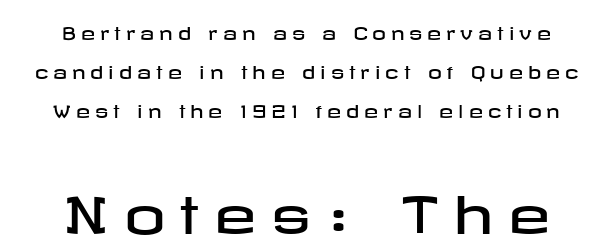
If you drew a line through each stem, it would be perfectly vertical. Stroke terminals: plain, sans-serif. Loosely led — the rows are spread out. This rendering widens character spacing well past its baseline value.
